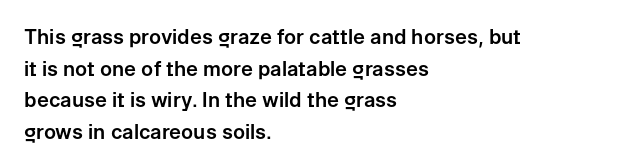
Q: Is the text italic (slanted)? A: No, it is upright.
Q: Is the text underlined? A: No.
Q: How is the paragraph aligned? A: Left-aligned.
Q: Is the spacing between letters normal or unusually wide? A: Normal.
Q: Is the spacing between lines tight, normal or loose? A: Normal.
